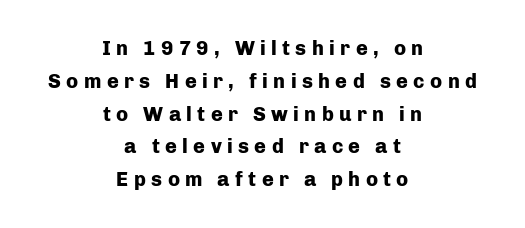
{"italic": "no", "bold": "yes", "underline": "no", "align": "center", "line_spacing": "normal", "line_spacing_ratio": 1.64, "letter_spacing": "wide", "letter_spacing_em": 0.27, "glyph_px": 20}
